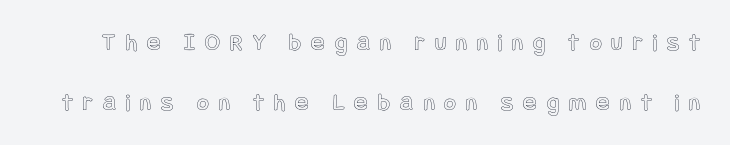
Is there any slant? The stems are plumb. Words appear elongated and porous because spacing is wide. Quick note: underline off. Loosely led — the rows are spread out.
